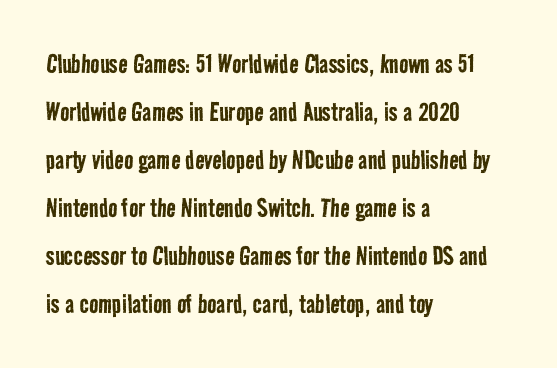
Q: Is the text bold? A: No.
Q: Is the typeface a serif or a sans-serif typeface? A: Sans-serif.
Q: Is the text underlined? A: No.
Q: How is the paragraph aligned? A: Left-aligned.
Q: Is the spacing between letters normal or unusually wide? A: Normal.
Q: Is the spacing between lines tight, normal or loose? A: Normal.
Q: Width (condensed, normal, or wide)? A: Condensed.
Q: Stroke contrast? A: Low.
Q: x-height? A: Medium.
Q: Monospaced? A: No.
